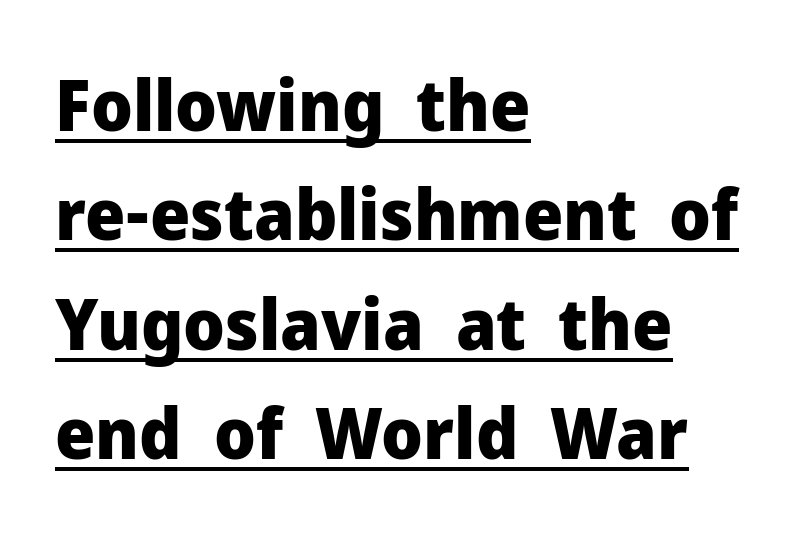
The image shows 71 px heavy sans-serif type, upright; set left-aligned, normal line spacing (1.54x), normal letter spacing, underlined; low stroke contrast and a medium x-height.
